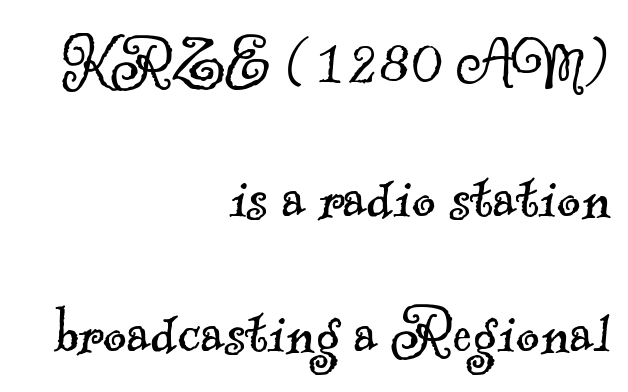
{"serif": "yes", "bold": "no", "weight": "light", "width": "normal", "x_height": "small", "monospaced": "no", "underline": "no", "align": "right", "line_spacing_ratio": 1.84, "letter_spacing": "normal", "letter_spacing_em": 0.0, "glyph_px": 73}
